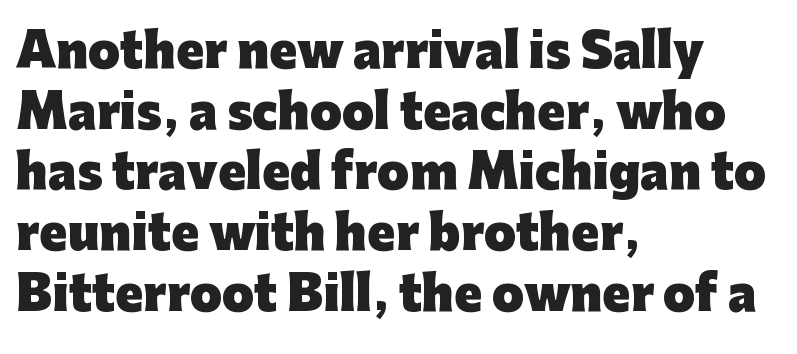
{"serif": "no", "italic": "no", "bold": "yes", "weight": "heavy", "width": "normal", "stroke_contrast": "low", "x_height": "medium", "monospaced": "no", "underline": "no", "align": "left", "line_spacing": "normal", "line_spacing_ratio": 1.32, "letter_spacing": "normal", "letter_spacing_em": 0.0, "glyph_px": 46}
